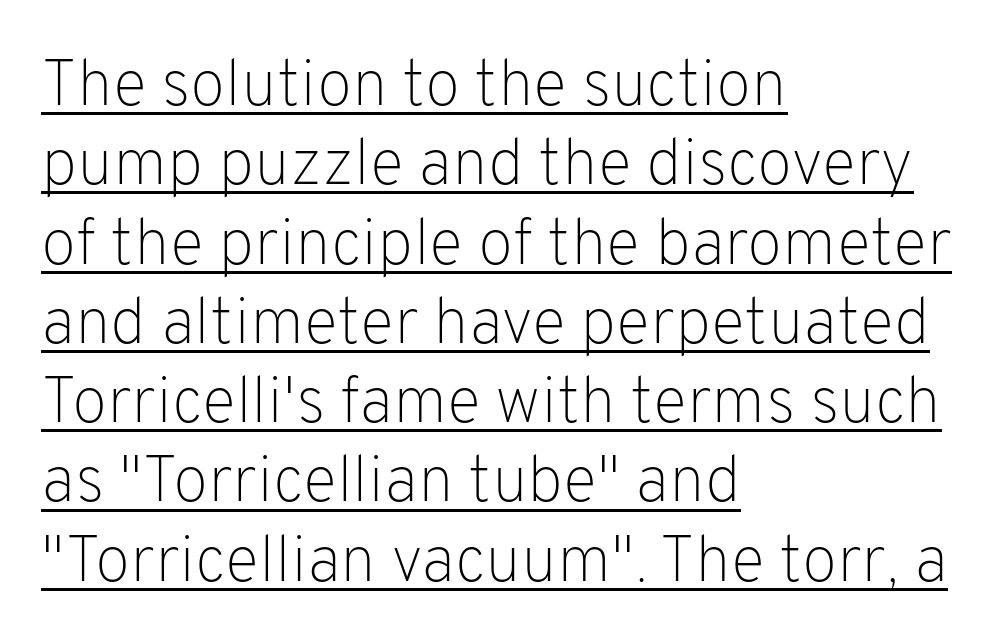
The image shows 65 px light sans-serif type, upright; set left-aligned, line spacing 1.22x, normal letter spacing, underlined; low stroke contrast and a medium x-height.
